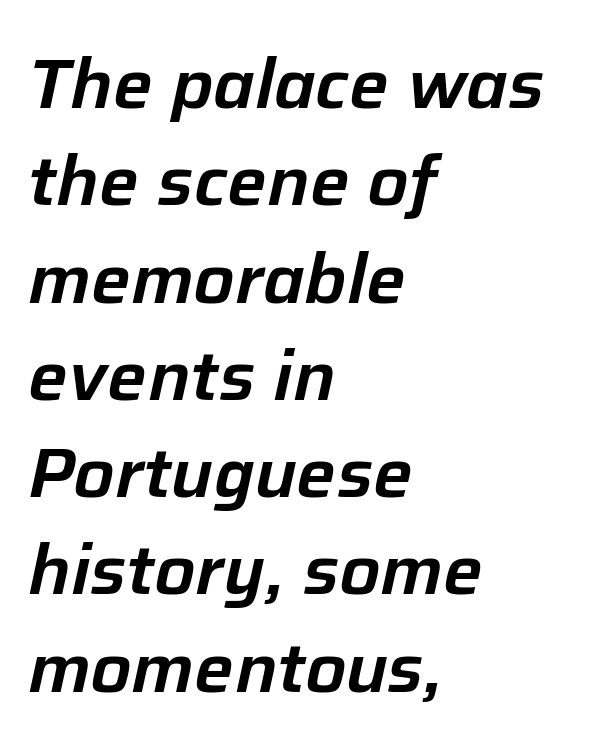
The letterforms sit shoulder to shoulder at normal distance. In CSS terms this would be text-align: left. Is this a fixed-width face? No — the glyphs have proportional, varying widths. Descender tails drop into unmarked territory. The block of text has a typical density, with ordinary space between rows.
